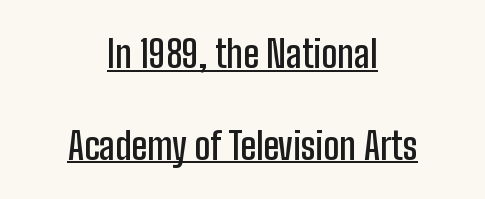
The image shows 37 px semibold, condensed sans-serif type, upright; set centered, loose line spacing (2.48x), normal letter spacing, underlined; low stroke contrast and a medium x-height.
